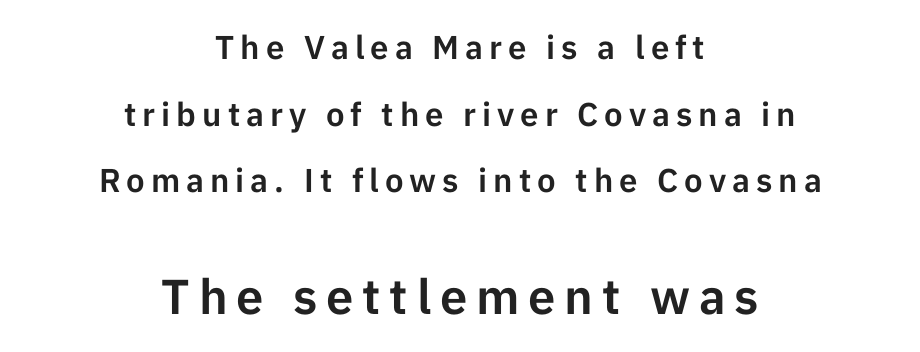
These lines are centered, leaving both edges ragged. The rendering uses natural spacing where letterforms have individual widths. The letters stand upright; this is a roman face. The text was rendered using a sans face with plain stroke endings. Anything drawn beneath the words? Only blank space. This layout puts the modest block above and the oversized block below.
